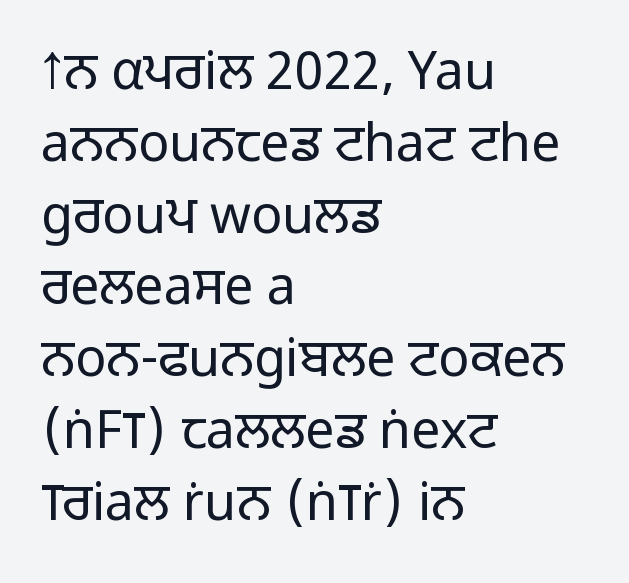
Q: Is the text bold? A: No.
Q: Is the text italic (slanted)? A: No, it is upright.
Q: Is the typeface a serif or a sans-serif typeface? A: Sans-serif.
Q: Is the text underlined? A: No.
Q: How is the paragraph aligned? A: Left-aligned.
Q: Is the spacing between letters normal or unusually wide? A: Normal.
Q: Is the spacing between lines tight, normal or loose? A: Normal.
Q: Width (condensed, normal, or wide)? A: Normal.
Q: Stroke contrast? A: Low.
Q: x-height? A: Medium.
Q: Monospaced? A: No.
